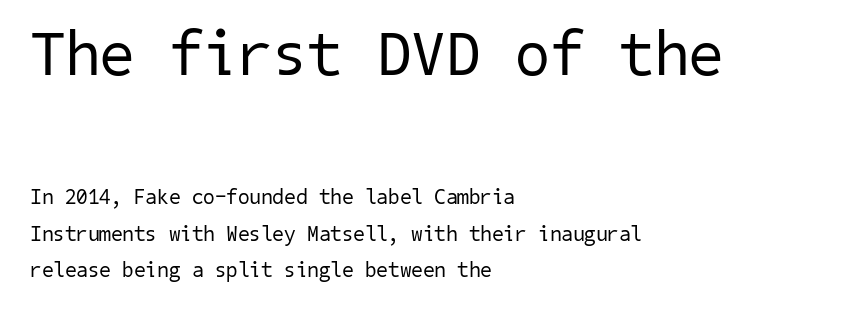
Q: Is the text bold? A: No.
Q: Is the typeface a serif or a sans-serif typeface? A: Sans-serif.
Q: Is the text underlined? A: No.
Q: How is the paragraph aligned? A: Left-aligned.
Q: Is the spacing between letters normal or unusually wide? A: Normal.
Q: Which block of text is set in a larger size, the first (top) or the second (bottom)? A: The first (top) one.
Q: Width (condensed, normal, or wide)? A: Normal.
Q: Stroke contrast? A: Low.
Q: x-height? A: Medium.
